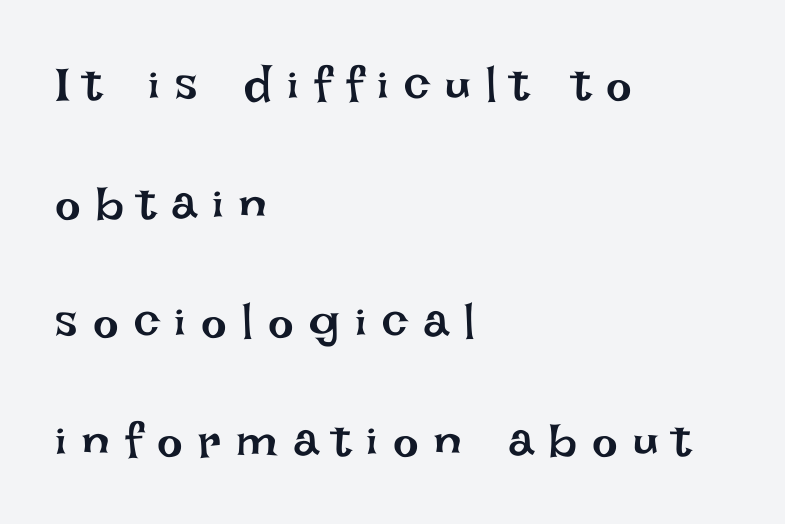
{"italic": "no", "bold": "no", "weight": "regular", "width": "normal", "stroke_contrast": "low", "x_height": "large", "monospaced": "no", "underline": "no", "align": "left", "line_spacing": "loose", "line_spacing_ratio": 2.47, "letter_spacing": "wide", "letter_spacing_em": 0.32, "glyph_px": 48}
